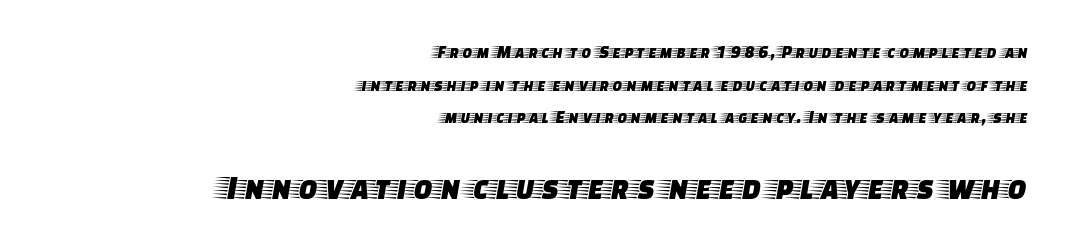
{"serif": "yes", "width": "wide", "stroke_contrast": "low", "x_height": "large", "monospaced": "no", "underline": "no", "align": "right", "line_spacing_ratio": 1.81, "letter_spacing": "normal", "letter_spacing_em": 0.0, "larger_block": "second", "size_ratio": 1.94, "glyph_px": 35}
